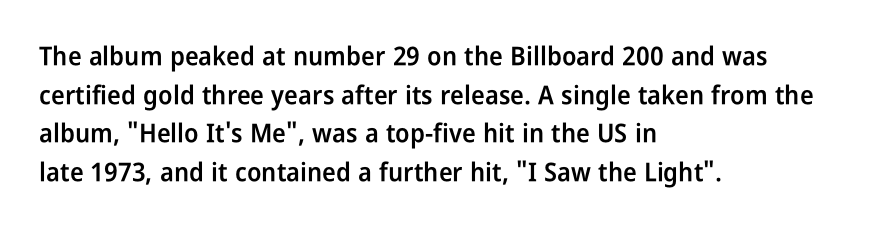
Q: Is the text bold? A: Semi-bold.
Q: Is the text italic (slanted)? A: No, it is upright.
Q: Is the text underlined? A: No.
Q: How is the paragraph aligned? A: Left-aligned.
Q: Is the spacing between letters normal or unusually wide? A: Normal.
Q: Is the spacing between lines tight, normal or loose? A: Normal.
